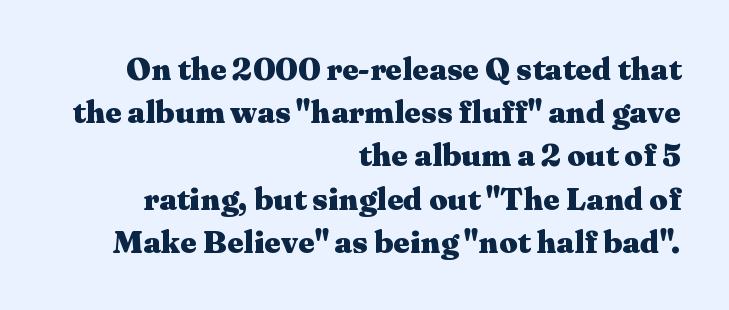
{"serif": "yes", "italic": "no", "bold": "yes", "weight": "heavy", "width": "wide", "stroke_contrast": "medium", "x_height": "medium", "monospaced": "no", "underline": "no", "align": "right", "line_spacing": "normal", "line_spacing_ratio": 1.35, "letter_spacing": "normal", "letter_spacing_em": 0.0, "glyph_px": 32}
